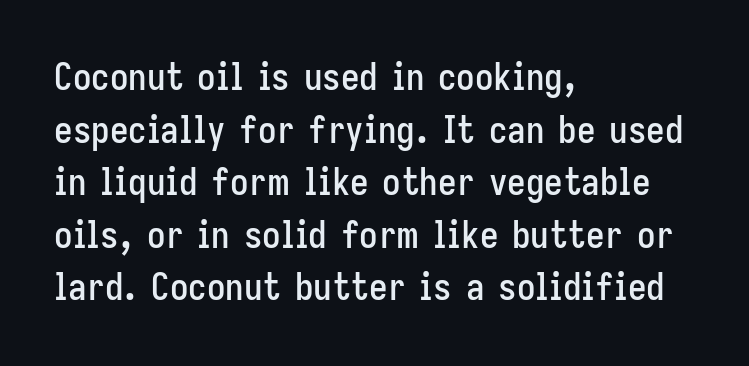
The image shows 37 px condensed sans-serif type, upright; set left-aligned, normal line spacing (1.42x), normal letter spacing, not underlined; low stroke contrast and a medium x-height.
